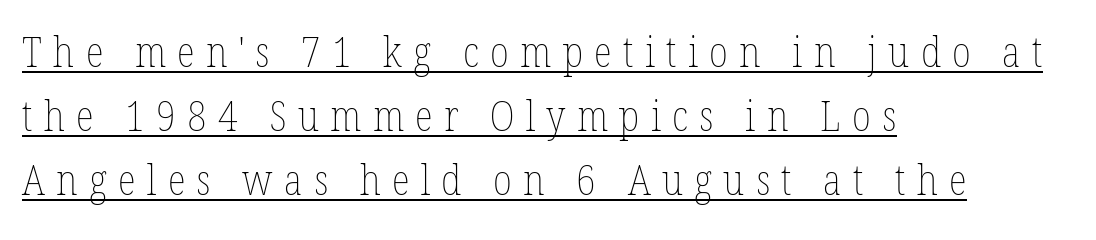
Q: Is the text bold? A: No.
Q: Is the text italic (slanted)? A: No, it is upright.
Q: Is the text underlined? A: Yes.
Q: How is the paragraph aligned? A: Left-aligned.
Q: Is the spacing between letters normal or unusually wide? A: Unusually wide.
Q: Is the spacing between lines tight, normal or loose? A: Normal.
Q: Width (condensed, normal, or wide)? A: Condensed.
Q: Stroke contrast? A: Low.
Q: x-height? A: Medium.
Q: Monospaced? A: No.
